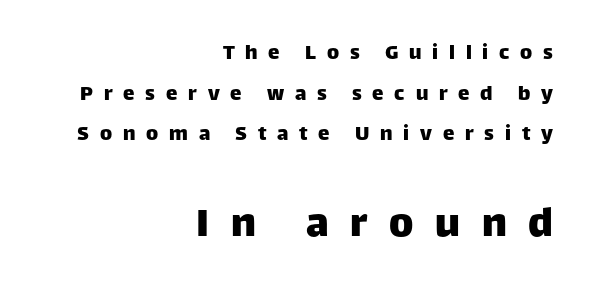
The image shows 46 px sans-serif type, upright; set right-aligned, line spacing 1.77x, unusually wide letter spacing (+0.47 em), not underlined; the second (bottom) block is 2.0x larger; low stroke contrast and a large x-height.
